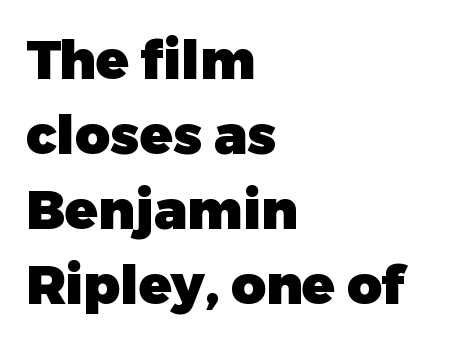
The designer left line spacing at the default. Typesetter's note: full bold, strokes at maximum text heaviness. This rendering uses left alignment, leaving the right contour irregular. This rendering features lettering with no underline. Nothing unusual about the tracking: characters are spaced as the font intends.
